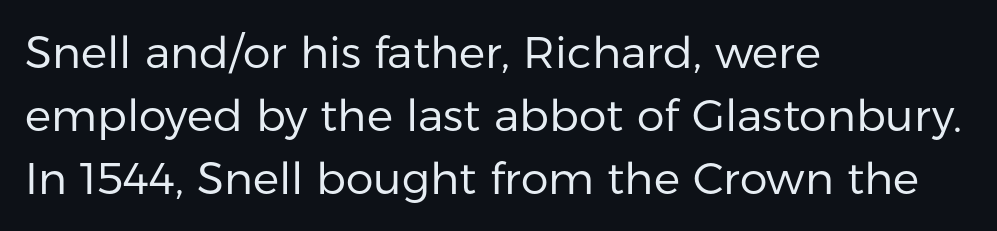
The image shows 44 px regular-weight sans-serif type, upright; set left-aligned, normal line spacing (1.43x), normal letter spacing, not underlined; low stroke contrast and a medium x-height.
